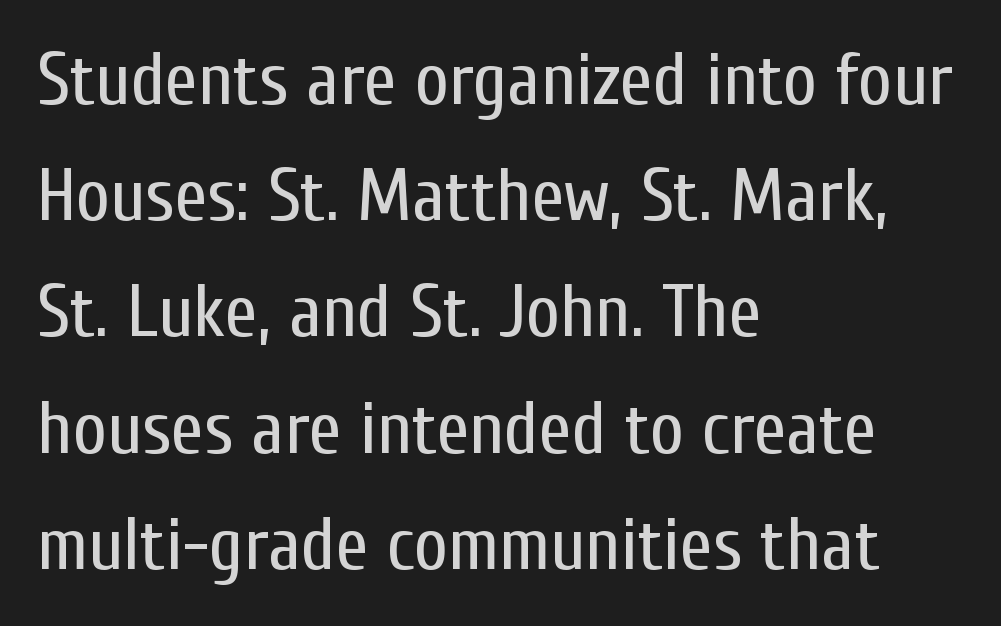
The image shows 74 px regular-weight, condensed sans-serif type, upright; set left-aligned, normal line spacing (1.57x), normal letter spacing, not underlined; low stroke contrast and a medium x-height.
